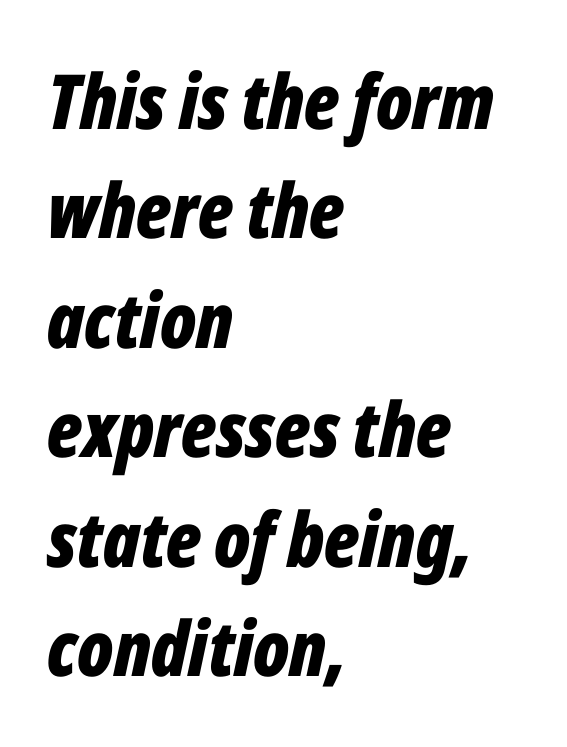
The type is set solid horizontally, with unmodified tracking. Leading matches the norm, producing a regular column. Notice how thick the strokes are: this is what a full bold looks like. Is this a fixed-width face? No — the glyphs have proportional, varying widths. Alignment: flush left.
